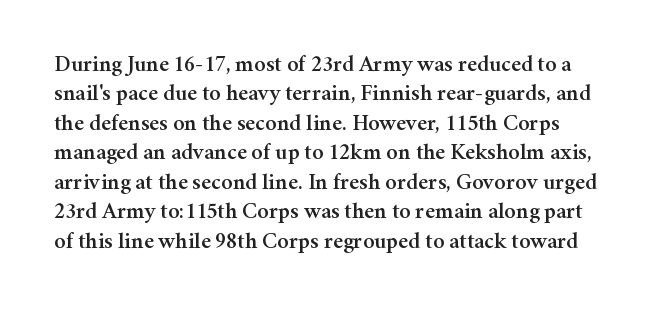
{"italic": "no", "underline": "no", "line_spacing": "normal", "line_spacing_ratio": 1.28, "letter_spacing": "normal", "letter_spacing_em": 0.0, "glyph_px": 23}
